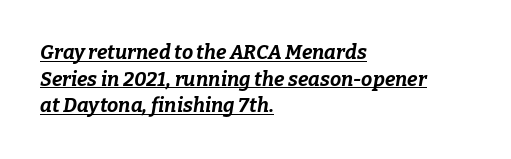
The passage is arranged the way most books set body copy — flush left. Style check: oblique. The passage shown is underscored from start to finish. Students, note that the glyphs here touch the page at normal intervals. Rows of type keep a routine distance in the vertical direction. Is the type bold? Yes — the strokes are clearly thick and heavy.
